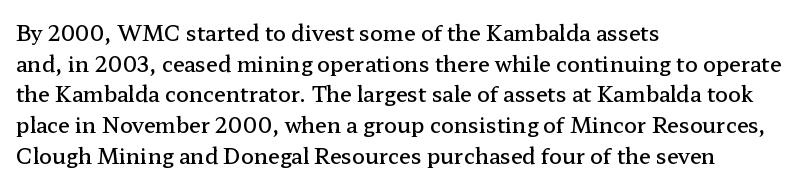
Q: Is the text bold? A: Semi-bold.
Q: Is the text italic (slanted)? A: No, it is upright.
Q: Is the text underlined? A: No.
Q: How is the paragraph aligned? A: Left-aligned.
Q: Is the spacing between letters normal or unusually wide? A: Normal.
Q: Is the spacing between lines tight, normal or loose? A: Normal.
